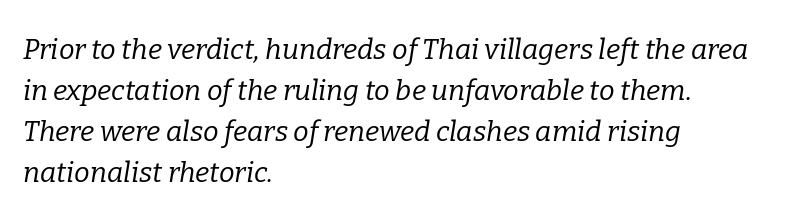
Q: Is the text bold? A: No.
Q: Is the text italic (slanted)? A: Yes, it leans right by about 9 degrees.
Q: Is the typeface a serif or a sans-serif typeface? A: Serif.
Q: Is the text underlined? A: No.
Q: How is the paragraph aligned? A: Left-aligned.
Q: Is the spacing between letters normal or unusually wide? A: Normal.
Q: Is the spacing between lines tight, normal or loose? A: Normal.
Q: Width (condensed, normal, or wide)? A: Normal.
Q: Stroke contrast? A: Low.
Q: x-height? A: Medium.
Q: Monospaced? A: No.
